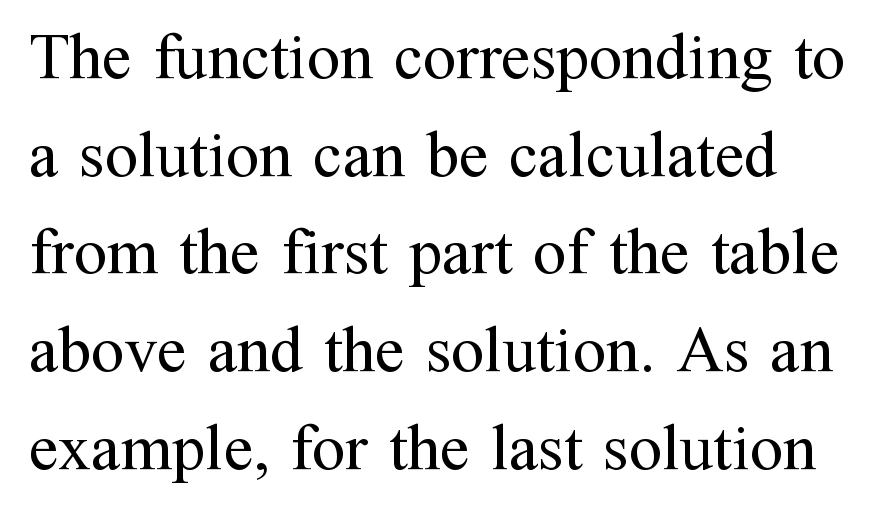
The image shows 66 px regular-weight serif type, upright; set normal line spacing (1.48x), normal letter spacing, not underlined; medium stroke contrast and a medium x-height.
